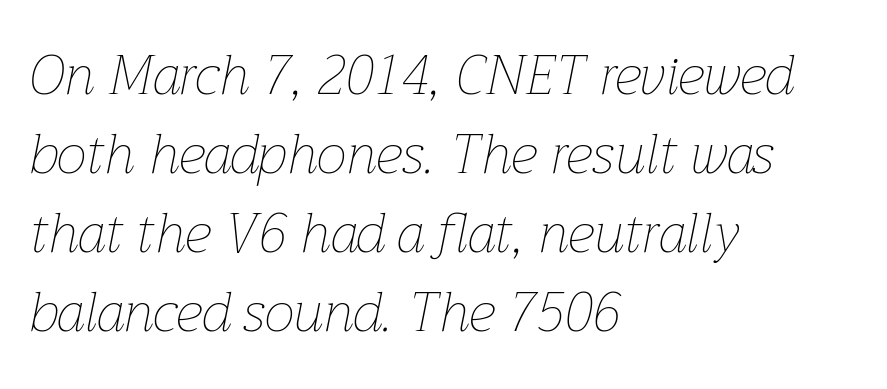
The image shows 54 px thin type, italic (leaning right); set left-aligned, normal line spacing (1.46x), normal letter spacing, not underlined; low stroke contrast and a medium x-height.
